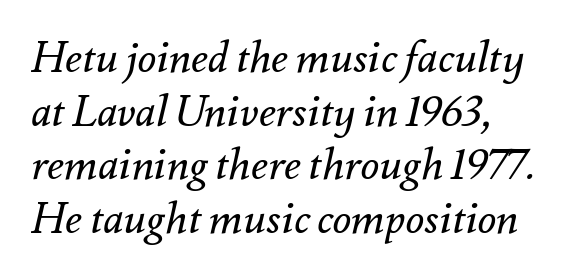
The image shows 43 px regular-weight type, italic (leaning right); set normal line spacing (1.25x), normal letter spacing, not underlined; medium stroke contrast and a small x-height.
